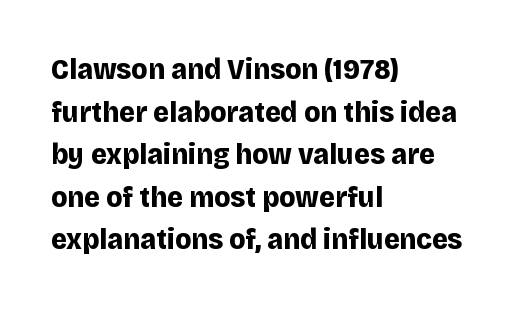
The image shows 30 px bold sans-serif type, upright; set left-aligned, normal line spacing (1.42x), normal letter spacing, not underlined; low stroke contrast and a large x-height.
